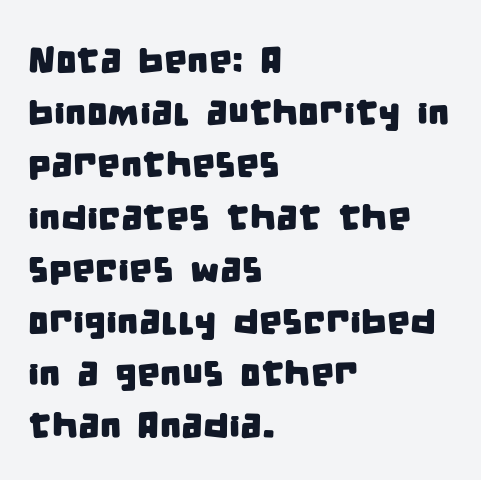
The image shows 37 px condensed sans-serif type; set left-aligned, normal line spacing (1.41x), normal letter spacing, not underlined; low stroke contrast and a large x-height.
